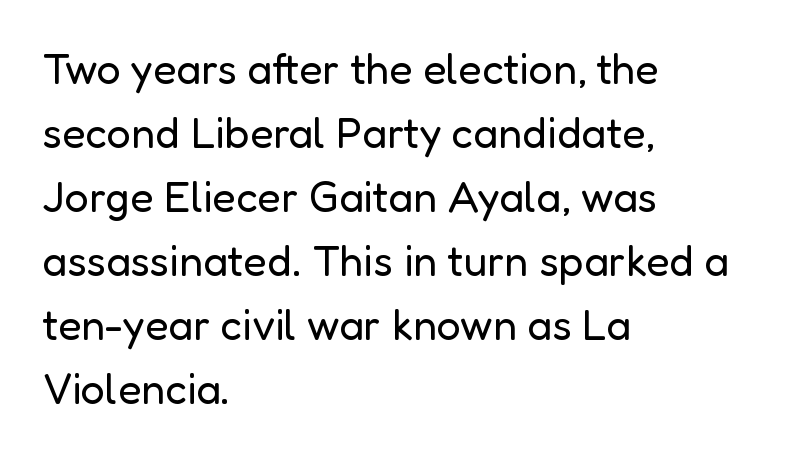
Q: Is the text bold? A: No.
Q: Is the text italic (slanted)? A: No, it is upright.
Q: Is the typeface a serif or a sans-serif typeface? A: Sans-serif.
Q: Is the text underlined? A: No.
Q: How is the paragraph aligned? A: Left-aligned.
Q: Is the spacing between letters normal or unusually wide? A: Normal.
Q: Is the spacing between lines tight, normal or loose? A: Normal.
Q: Width (condensed, normal, or wide)? A: Normal.
Q: Stroke contrast? A: Low.
Q: x-height? A: Medium.
Q: Monospaced? A: No.
